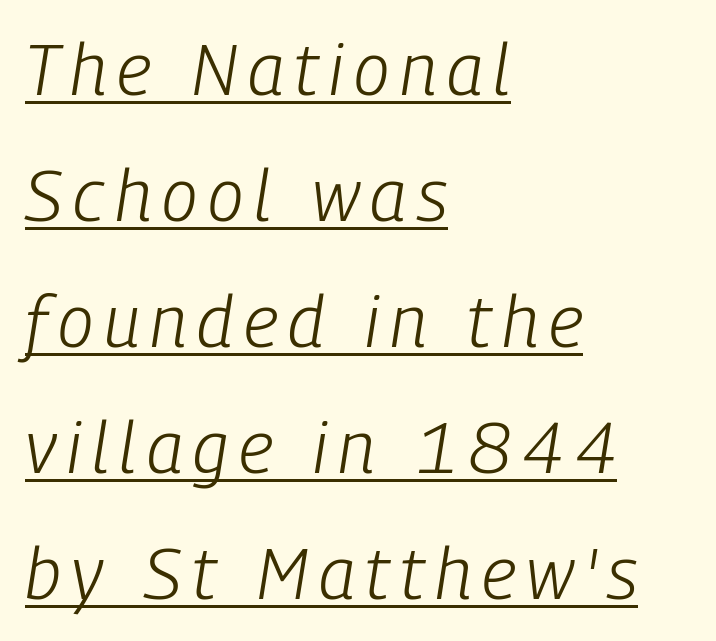
The image shows 72 px light, condensed type, italic (leaning right); set left-aligned, line spacing 1.75x, underlined; low stroke contrast and a medium x-height.
